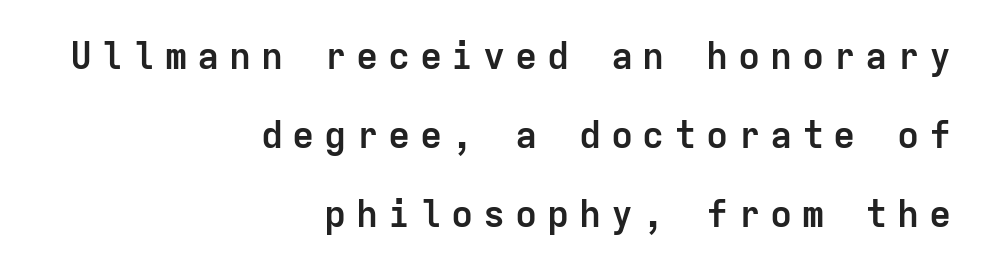
Q: Is the text bold? A: Yes.
Q: Is the text italic (slanted)? A: No, it is upright.
Q: Is the typeface a serif or a sans-serif typeface? A: Sans-serif.
Q: Is the text underlined? A: No.
Q: How is the paragraph aligned? A: Right-aligned.
Q: Is the spacing between letters normal or unusually wide? A: Unusually wide.
Q: Is the spacing between lines tight, normal or loose? A: Loose.
Q: Width (condensed, normal, or wide)? A: Normal.
Q: Stroke contrast? A: Low.
Q: x-height? A: Medium.
Q: Monospaced? A: Yes.
